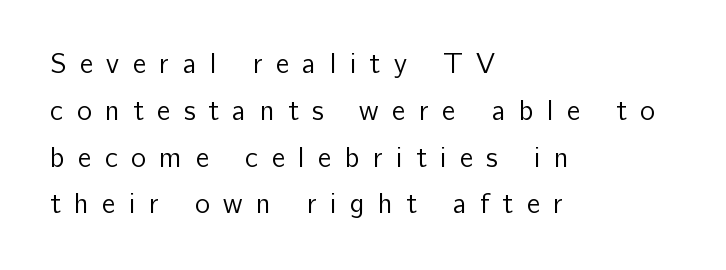
Summary of weight: not heavy and not bold. Each row of text sits above clean, open space. Posture: upright roman. Nope, no serifs anywhere on these letters. Proportional: the letters do not fall into vertical columns.
